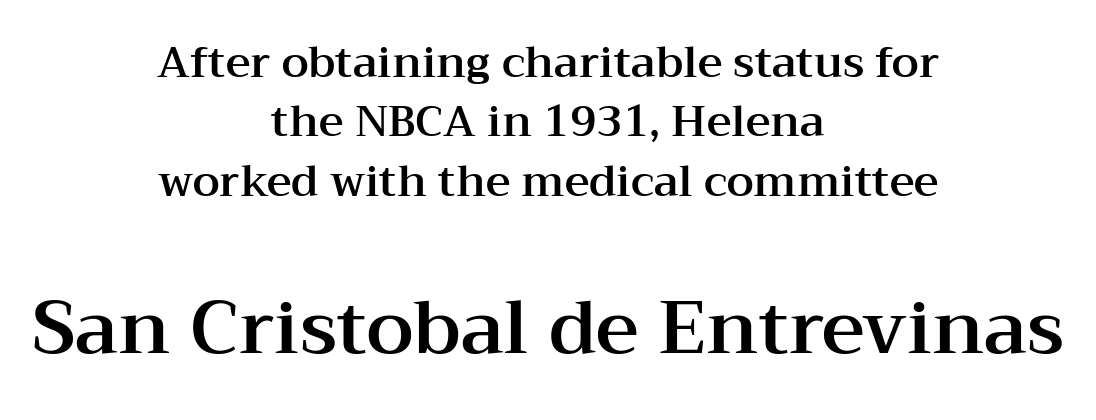
Q: Is the text italic (slanted)? A: No, it is upright.
Q: Is the typeface a serif or a sans-serif typeface? A: Serif.
Q: Is the text underlined? A: No.
Q: How is the paragraph aligned? A: Centered.
Q: Is the spacing between letters normal or unusually wide? A: Normal.
Q: Is the spacing between lines tight, normal or loose? A: Normal.
Q: Which block of text is set in a larger size, the first (top) or the second (bottom)? A: The second (bottom) one.
Q: Width (condensed, normal, or wide)? A: Wide.
Q: Stroke contrast? A: Medium.
Q: x-height? A: Medium.
Q: Monospaced? A: No.
